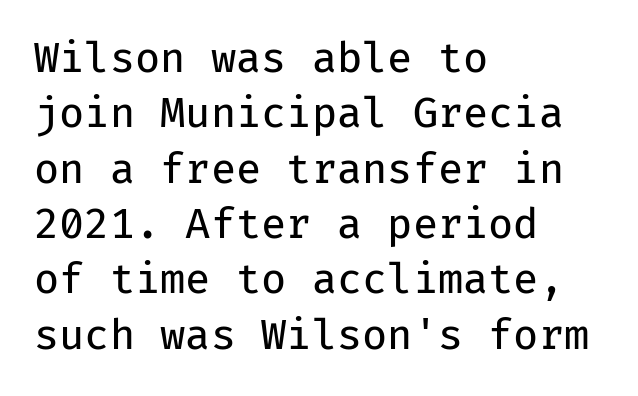
Classification — sans serif. Students, observe: this is what conventionally led text looks like. No italicization has been applied; the sample stays upright. Reading down the block, your eye returns to a fixed left position each line. Descender tails drop into unmarked territory.
